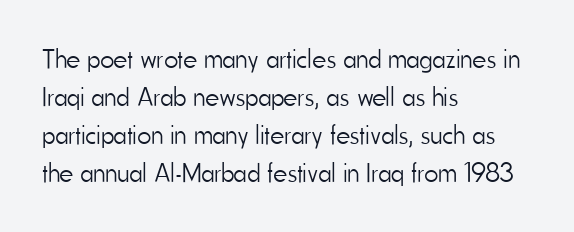
{"italic": "no", "bold": "no", "underline": "no", "align": "left", "line_spacing": "normal", "line_spacing_ratio": 1.41, "letter_spacing": "normal", "letter_spacing_em": 0.0, "glyph_px": 27}
